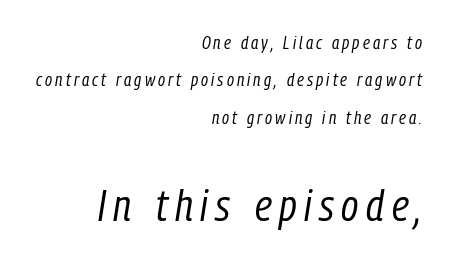
{"italic": "yes", "lean": "right", "slant_degrees": 9, "bold": "no", "weight": "regular", "width": "condensed", "stroke_contrast": "low", "x_height": "medium", "monospaced": "no", "underline": "no", "align": "right", "line_spacing": "loose", "line_spacing_ratio": 2.07, "larger_block": "second", "size_ratio": 2.44, "glyph_px": 44}
